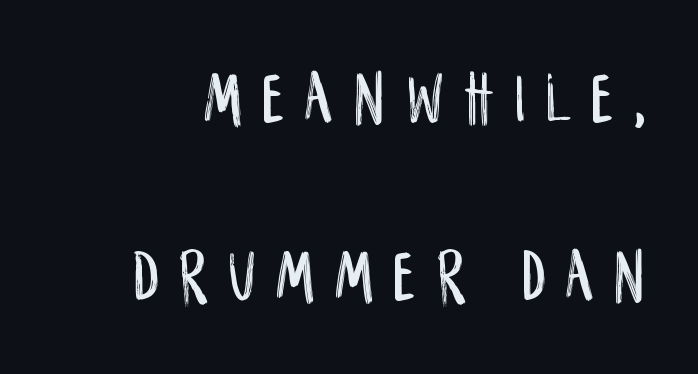
{"serif": "no", "italic": "no", "width": "condensed", "stroke_contrast": "low", "x_height": "large", "monospaced": "no", "underline": "no", "line_spacing": "loose", "line_spacing_ratio": 2.38, "letter_spacing": "wide", "letter_spacing_em": 0.28, "glyph_px": 75}
